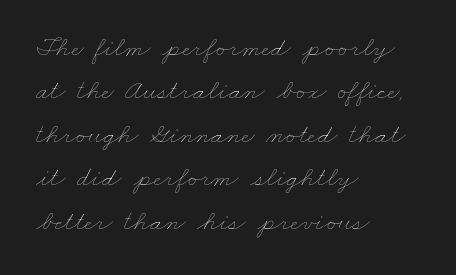
Observe the ordinary spacing: letters are neighbours, not strangers. The typesetter chose a ragged-right arrangement here. Letters rest on an invisible, unmarked baseline. Honestly, the row spacing looks completely unremarkable. The weight would be labelled regular, book, light, or lighter still.
